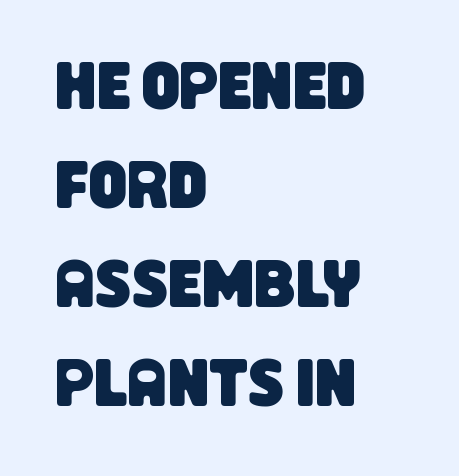
Q: Is the typeface a serif or a sans-serif typeface? A: Sans-serif.
Q: Is the text underlined? A: No.
Q: How is the paragraph aligned? A: Left-aligned.
Q: Is the spacing between letters normal or unusually wide? A: Normal.
Q: Is the spacing between lines tight, normal or loose? A: Normal.
Q: Width (condensed, normal, or wide)? A: Condensed.
Q: Stroke contrast? A: Low.
Q: x-height? A: Large.
Q: Monospaced? A: No.
